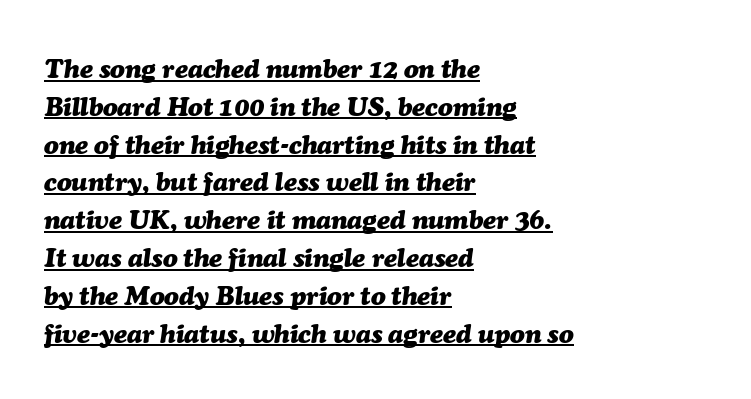
The image shows 27 px bold type, italic (leaning right); set left-aligned, normal line spacing (1.4x), normal letter spacing, underlined.
